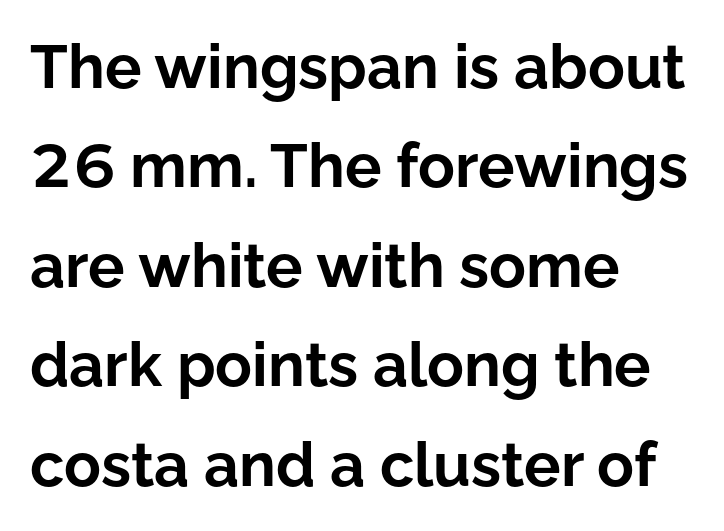
The image shows 61 px bold sans-serif type, upright; set left-aligned, normal line spacing (1.63x), normal letter spacing, not underlined; low stroke contrast and a medium x-height.
